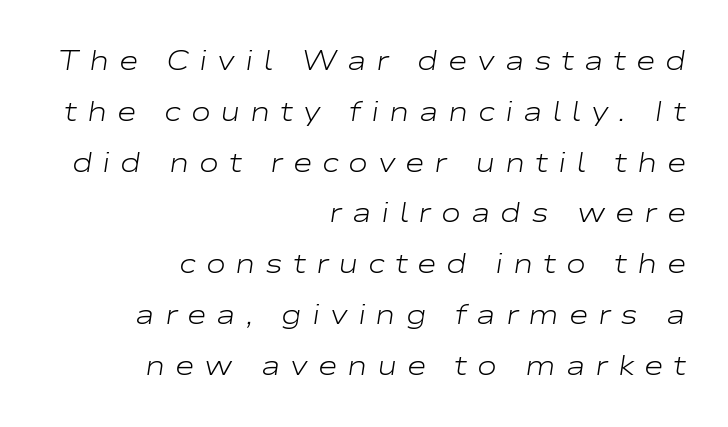
Q: Is the text bold? A: No.
Q: Is the text italic (slanted)? A: Yes, it leans right by about 9 degrees.
Q: Is the text underlined? A: No.
Q: How is the paragraph aligned? A: Right-aligned.
Q: Is the spacing between letters normal or unusually wide? A: Unusually wide.
